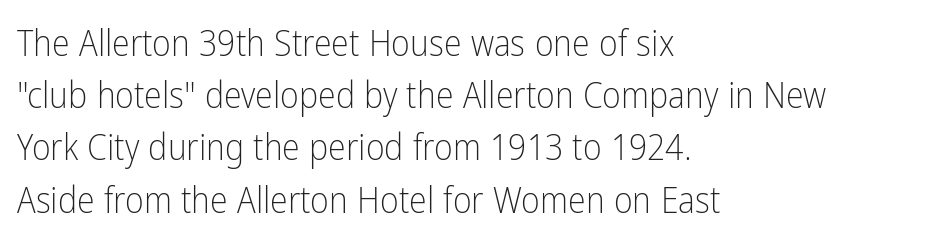
{"serif": "no", "italic": "no", "bold": "no", "weight": "light", "width": "condensed", "stroke_contrast": "low", "x_height": "medium", "monospaced": "no", "underline": "no", "align": "left", "line_spacing": "normal", "line_spacing_ratio": 1.45, "letter_spacing": "normal", "letter_spacing_em": 0.0, "glyph_px": 36}
